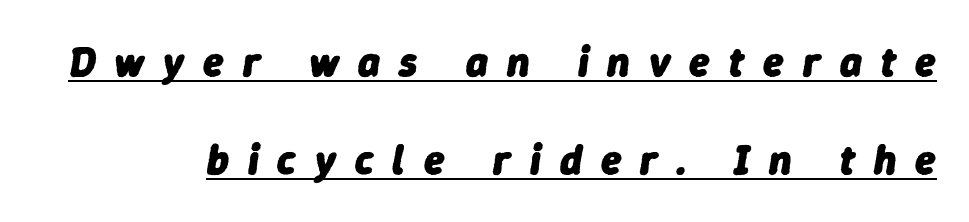
You could fit nearly another row in the gap between these rows. Here the designer chose a conventional face with non-uniform glyph widths. The strokes are fattened all the way to bold. Characters follow at a spacing far wider than the type designer built in. This is underlined copy, the kind a proofreader might mark for attention.
